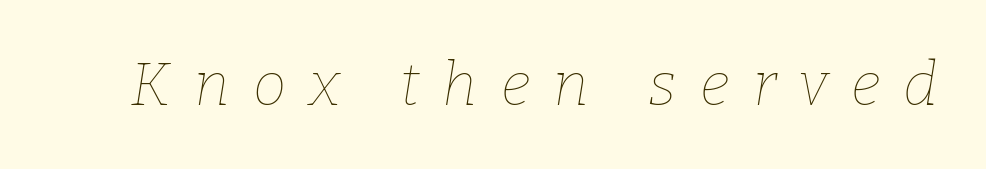
Q: Is the text bold? A: No.
Q: Is the text italic (slanted)? A: Yes, it leans right by about 9 degrees.
Q: Is the text underlined? A: No.
Q: Is the spacing between letters normal or unusually wide? A: Unusually wide.
Q: Width (condensed, normal, or wide)? A: Normal.
Q: Stroke contrast? A: Low.
Q: x-height? A: Medium.
Q: Monospaced? A: No.
